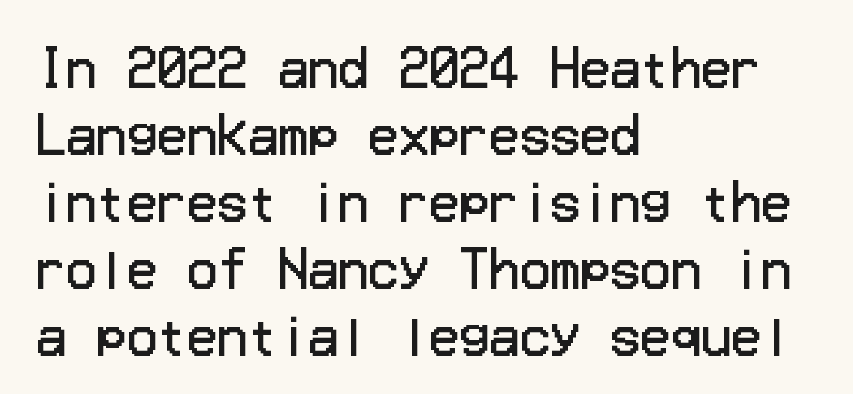
Q: Is the text bold? A: No.
Q: Is the text italic (slanted)? A: No, it is upright.
Q: Is the typeface a serif or a sans-serif typeface? A: Sans-serif.
Q: Is the text underlined? A: No.
Q: How is the paragraph aligned? A: Left-aligned.
Q: Is the spacing between letters normal or unusually wide? A: Normal.
Q: Is the spacing between lines tight, normal or loose? A: Normal.
Q: Width (condensed, normal, or wide)? A: Normal.
Q: Stroke contrast? A: Low.
Q: x-height? A: Medium.
